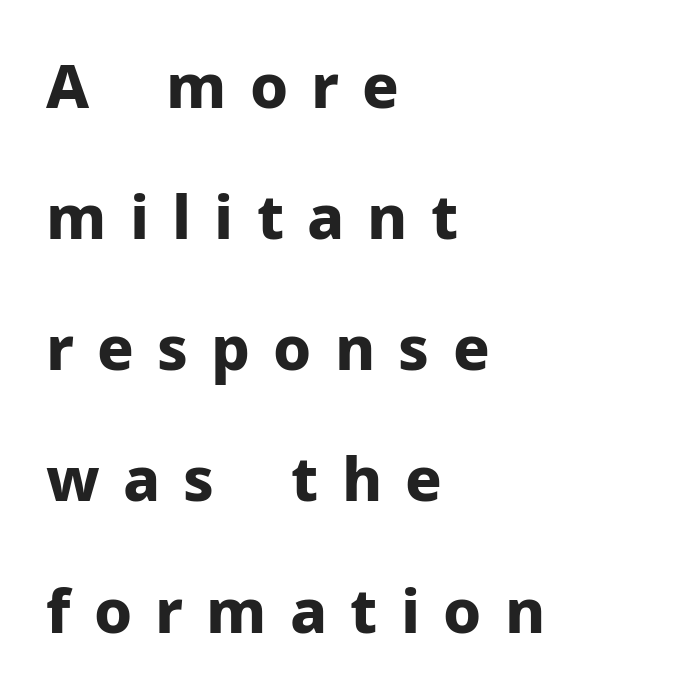
{"serif": "no", "italic": "no", "bold": "yes", "weight": "bold", "width": "normal", "stroke_contrast": "low", "x_height": "medium", "monospaced": "no", "underline": "no", "align": "left", "line_spacing": "loose", "line_spacing_ratio": 2.15, "letter_spacing": "wide", "letter_spacing_em": 0.38, "glyph_px": 61}
